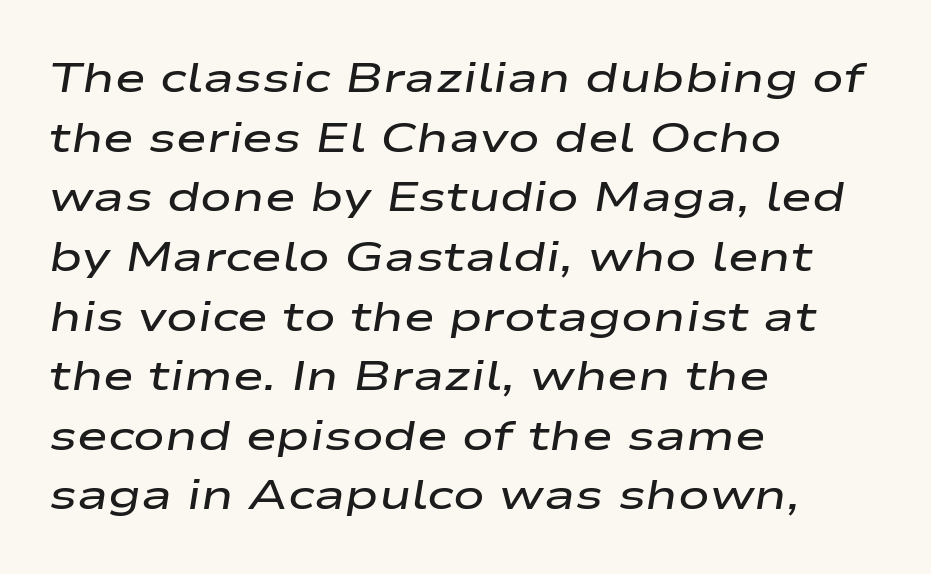
The vertical gap from one line to the next is medium. Weight: semibold (demi). Slant detected: the letters are inclined. The words here are not underlined.
